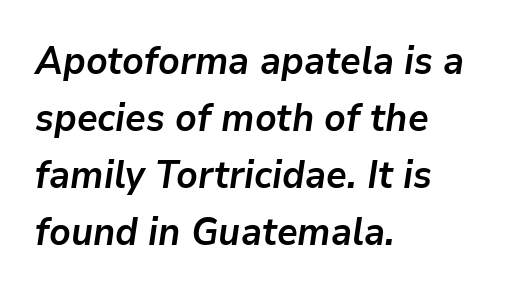
The image shows 38 px semibold type, italic (leaning right); set left-aligned, normal line spacing (1.5x), normal letter spacing, not underlined; low stroke contrast and a medium x-height.
